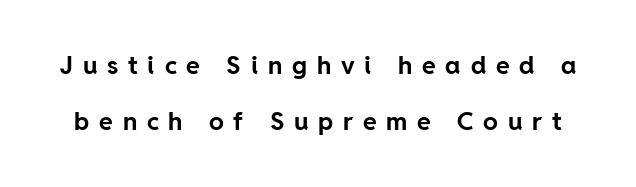
The image shows 25 px bold type, upright; set loose line spacing (2.25x), unusually wide letter spacing (+0.39 em), not underlined.
